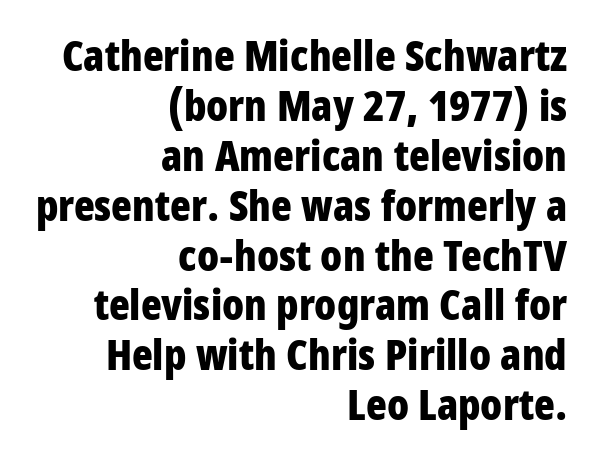
The image shows 43 px bold, condensed sans-serif type, upright; set right-aligned, line spacing 1.16x, normal letter spacing, not underlined; low stroke contrast and a medium x-height.
